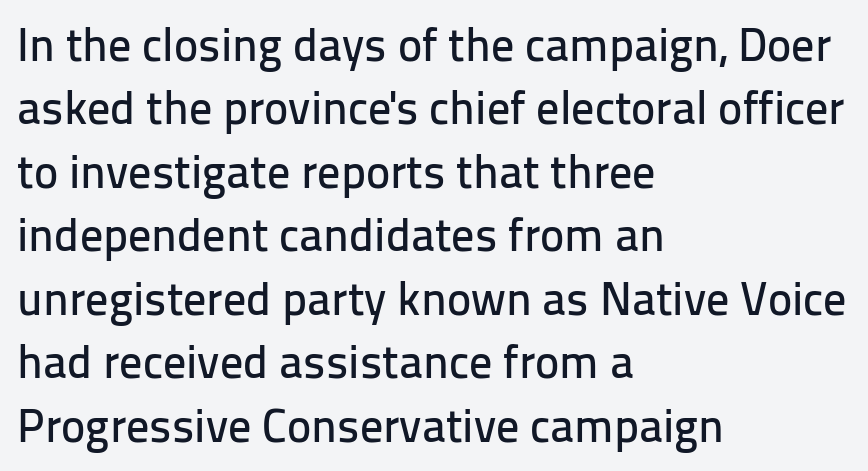
The image shows 46 px sans-serif type, upright; set left-aligned, normal line spacing (1.38x), normal letter spacing, not underlined; low stroke contrast and a medium x-height.
